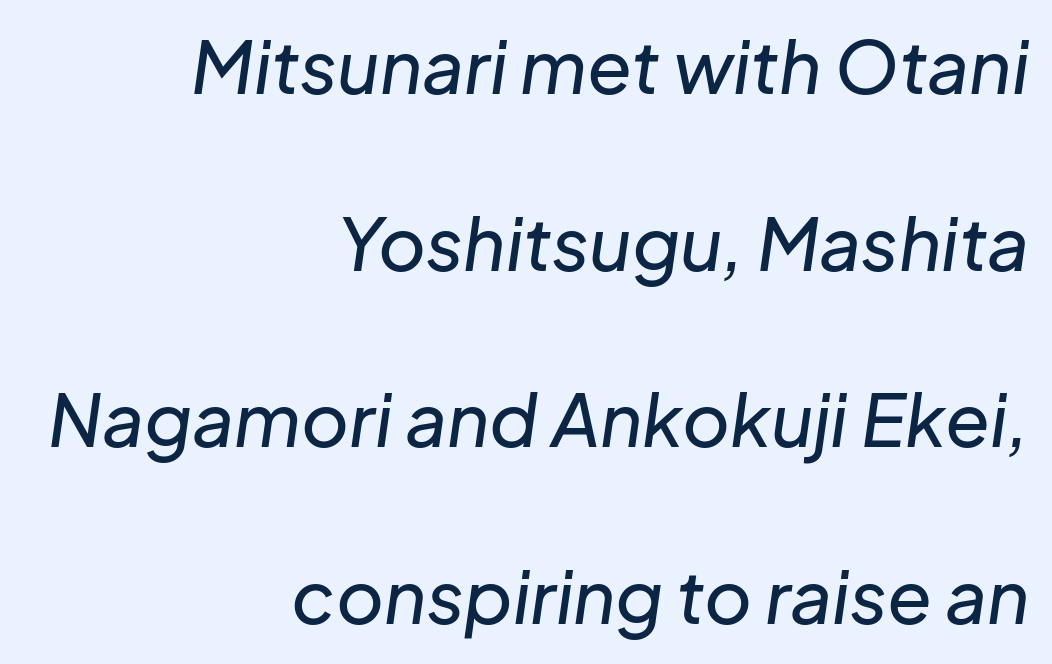
Each new line begins a long way beneath the previous one. The compositor pushed each line to the right boundary. Check the space under the baseline: it is left empty. You could not count columns in this text — the font is proportionally spaced.
